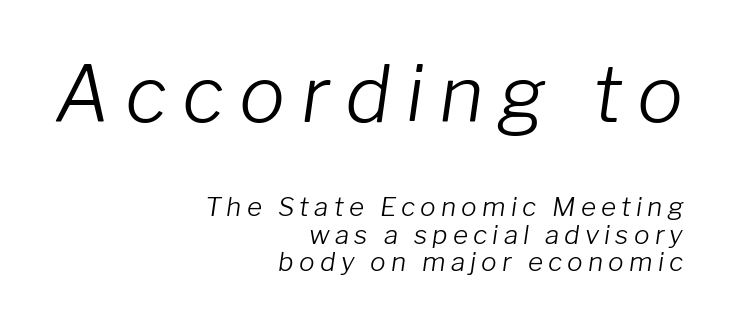
Every character sits at an angle, as italics do. The letters are spread apart with noticeably loose tracking. The earlier block is typeset at a bigger size than the later block. Do the characters align in a grid? No, the font is proportional.
